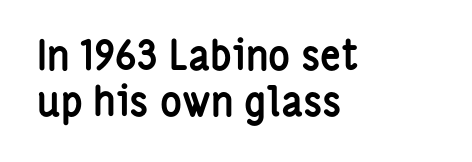
{"serif": "no", "italic": "no", "bold": "yes", "weight": "semibold", "width": "condensed", "stroke_contrast": "low", "x_height": "medium", "monospaced": "no", "underline": "no", "align": "left", "line_spacing": "tight", "line_spacing_ratio": 1.11, "letter_spacing": "normal", "letter_spacing_em": 0.0, "glyph_px": 41}
